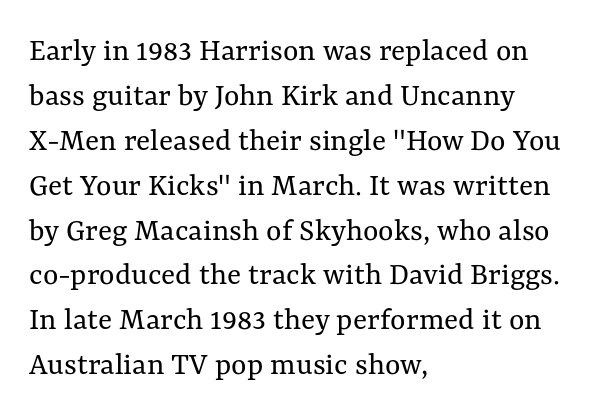
The image shows 33 px regular-weight type, upright; set left-aligned, normal line spacing (1.36x), normal letter spacing, not underlined; medium stroke contrast and a medium x-height.
